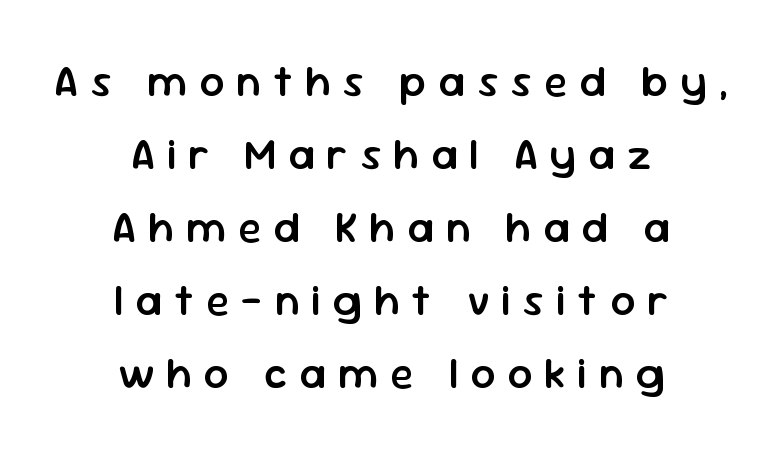
The image shows 43 px semibold sans-serif type, upright; set centered, normal line spacing (1.7x), unusually wide letter spacing (+0.28 em), not underlined; low stroke contrast and a medium x-height.
